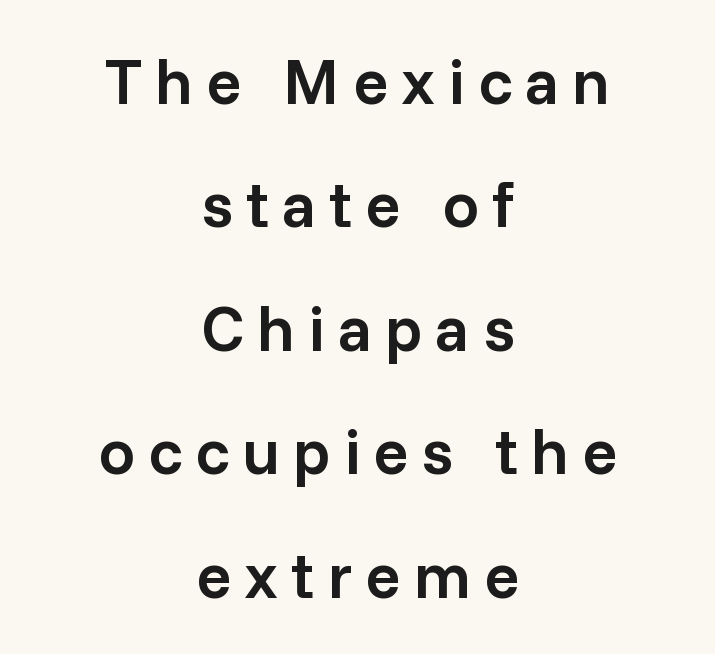
The letters advance in unequal steps, a hallmark of proportional type. Interline gaps are noticeably wide in this sample. The rendering positions every line midway between the sides. When letters stand straight like this, we call the style roman or upright. The space directly below the letters is spotless.
